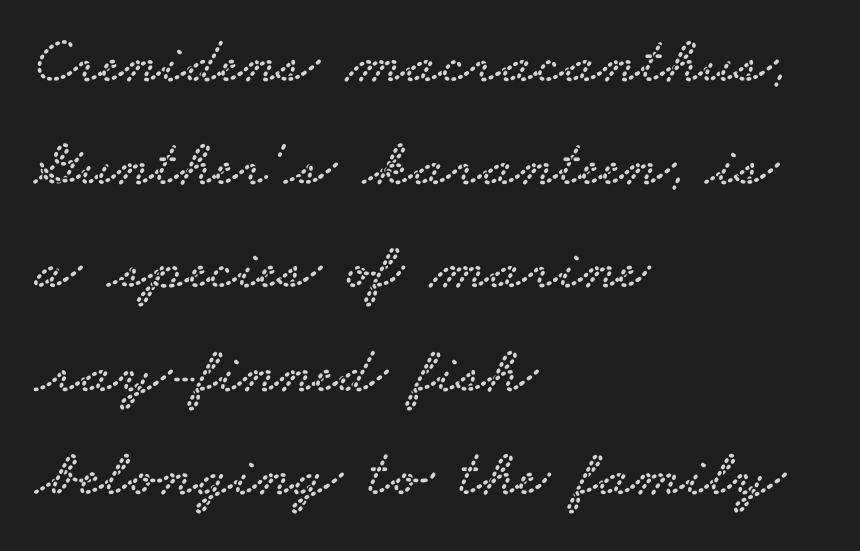
{"serif": "yes", "width": "wide", "stroke_contrast": "low", "x_height": "small", "monospaced": "no", "underline": "no", "align": "left", "line_spacing": "normal", "line_spacing_ratio": 1.54, "letter_spacing": "normal", "letter_spacing_em": 0.0, "glyph_px": 67}
